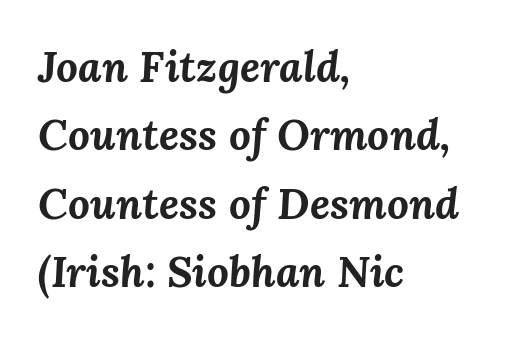
Interline gaps are of average width in this sample. This rendering uses left alignment, leaving the right contour irregular. The typesetting leans heavy: a genuine bold. Honestly, the letter spacing is just normal — you wouldn't notice it.
